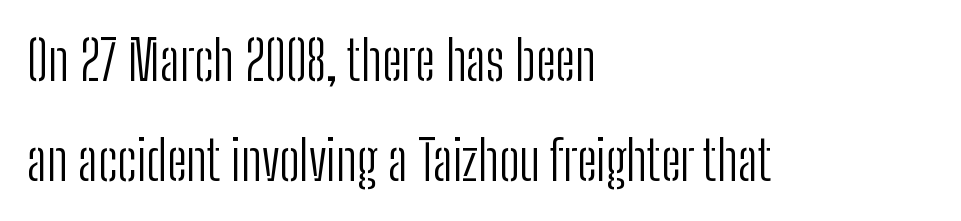
Honestly, there is no underline to notice here at all. These glyphs show unthickened strokes, regular width or finer. This rendering employs a face without finishing strokes, i.e., a sans-serif. Casual observation: everything's shoved over to the left. This is the regular roman posture of the typeface.
